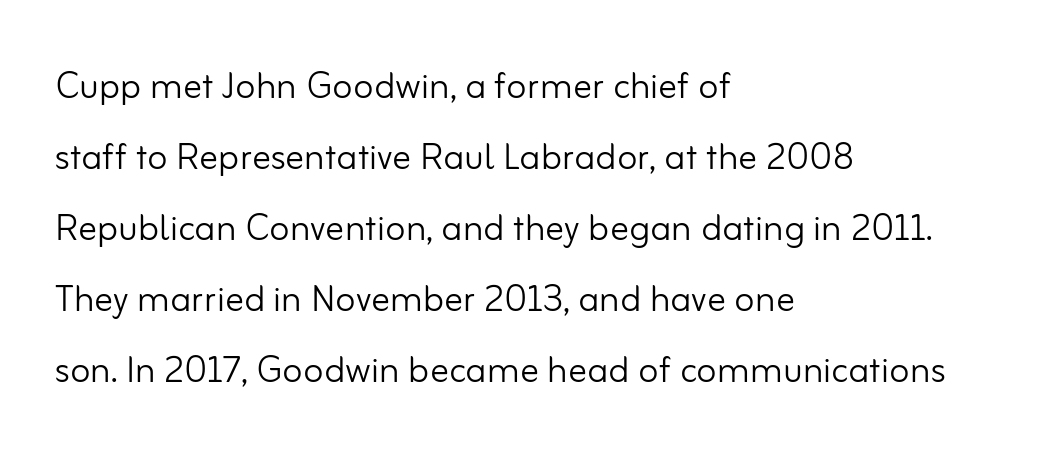
Q: Is the text bold? A: No.
Q: Is the text italic (slanted)? A: No, it is upright.
Q: Is the typeface a serif or a sans-serif typeface? A: Sans-serif.
Q: Is the text underlined? A: No.
Q: How is the paragraph aligned? A: Left-aligned.
Q: Is the spacing between letters normal or unusually wide? A: Normal.
Q: Is the spacing between lines tight, normal or loose? A: Normal.
Q: Width (condensed, normal, or wide)? A: Normal.
Q: Stroke contrast? A: Low.
Q: x-height? A: Small.
Q: Monospaced? A: No.
